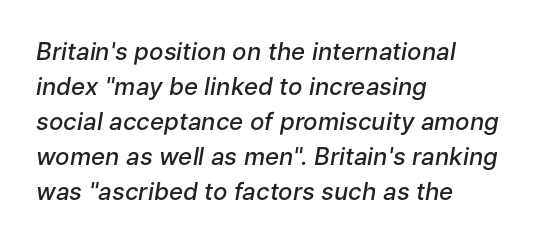
Q: Is the text bold? A: Semi-bold.
Q: Is the text italic (slanted)? A: Yes, it leans right by about 9 degrees.
Q: Is the text underlined? A: No.
Q: How is the paragraph aligned? A: Left-aligned.
Q: Is the spacing between letters normal or unusually wide? A: Normal.
Q: Is the spacing between lines tight, normal or loose? A: Normal.
